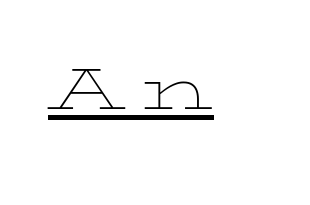
Q: Is the text bold? A: No.
Q: Is the text italic (slanted)? A: No, it is upright.
Q: Is the text underlined? A: Yes.
Q: Is the spacing between letters normal or unusually wide? A: Unusually wide.
Q: Width (condensed, normal, or wide)? A: Wide.
Q: Stroke contrast? A: Low.
Q: x-height? A: Medium.
Q: Monospaced? A: No.
